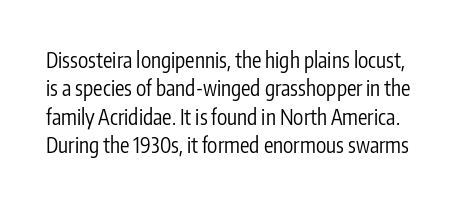
Q: Is the text bold? A: No.
Q: Is the text italic (slanted)? A: No, it is upright.
Q: Is the text underlined? A: No.
Q: Is the spacing between letters normal or unusually wide? A: Normal.
Q: Is the spacing between lines tight, normal or loose? A: Normal.
